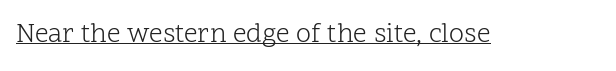
{"italic": "no", "bold": "no", "underline": "yes", "letter_spacing": "normal", "letter_spacing_em": 0.0, "glyph_px": 27}
